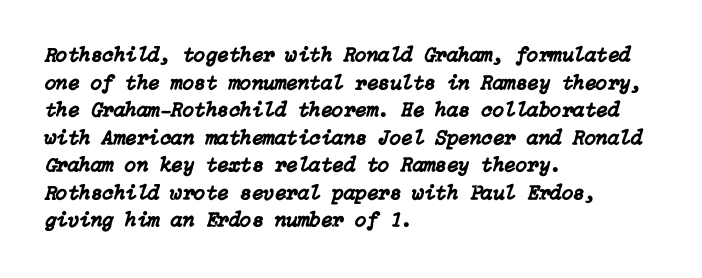
The image shows 21 px text type, italic (leaning right); set left-aligned, normal line spacing (1.31x), normal letter spacing, not underlined.
